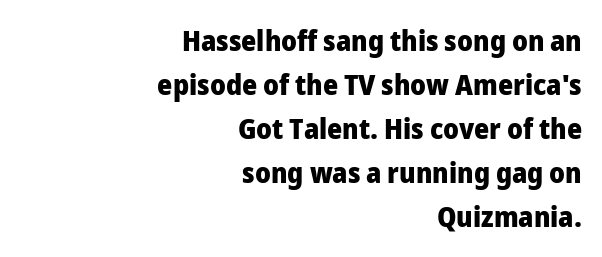
The image shows 29 px heavy sans-serif type, upright; set right-aligned, normal line spacing (1.52x), normal letter spacing, not underlined; low stroke contrast and a medium x-height.
